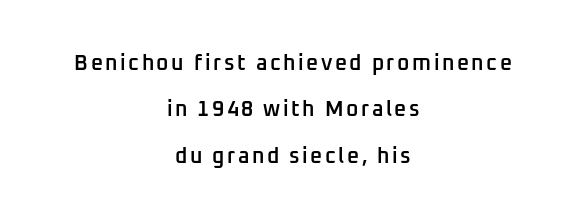
{"italic": "no", "bold": "semi", "underline": "no", "align": "center", "line_spacing": "loose", "line_spacing_ratio": 2.21, "glyph_px": 21}
